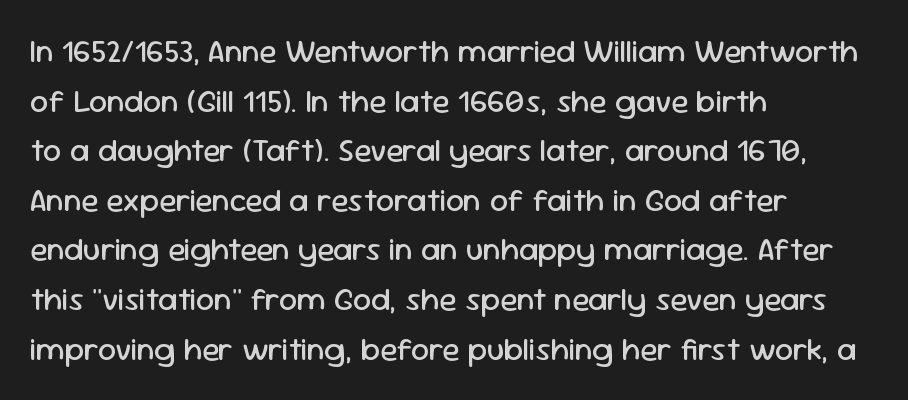
Q: Is the text bold? A: No.
Q: Is the text italic (slanted)? A: No, it is upright.
Q: Is the typeface a serif or a sans-serif typeface? A: Sans-serif.
Q: Is the text underlined? A: No.
Q: How is the paragraph aligned? A: Left-aligned.
Q: Is the spacing between letters normal or unusually wide? A: Normal.
Q: Is the spacing between lines tight, normal or loose? A: Normal.
Q: Width (condensed, normal, or wide)? A: Normal.
Q: Stroke contrast? A: Low.
Q: x-height? A: Medium.
Q: Monospaced? A: No.
